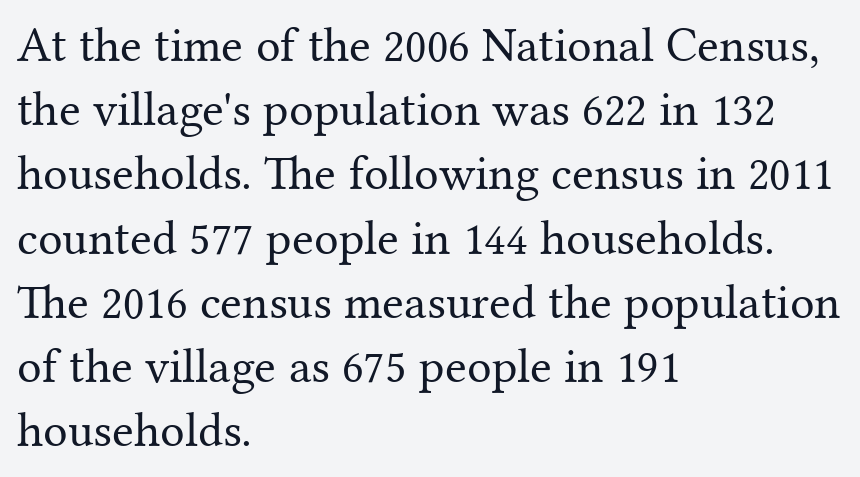
The image shows 49 px regular-weight serif type, upright; set left-aligned, normal line spacing (1.31x), normal letter spacing, not underlined; medium stroke contrast and a medium x-height.
